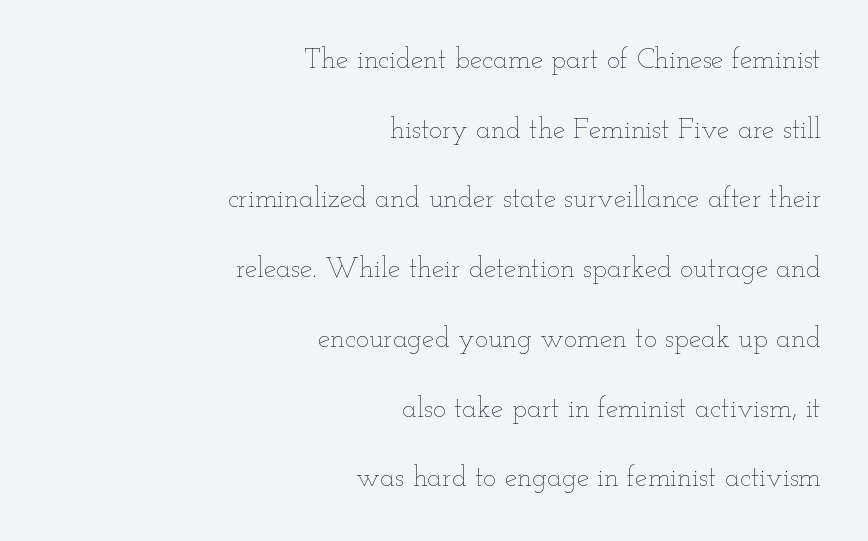
{"italic": "no", "bold": "no", "weight": "thin", "width": "wide", "stroke_contrast": "low", "x_height": "small", "monospaced": "no", "underline": "no", "align": "right", "line_spacing": "loose", "line_spacing_ratio": 2.49, "letter_spacing": "normal", "letter_spacing_em": 0.0, "glyph_px": 28}
